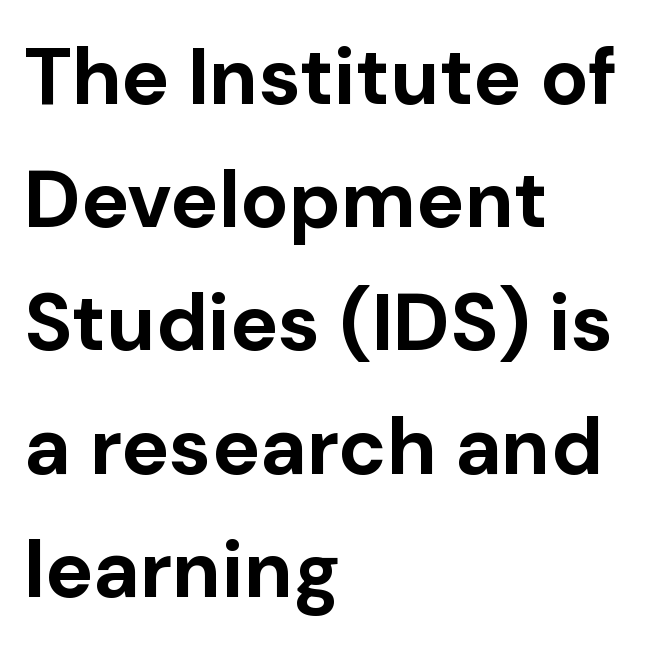
Q: Is the text bold? A: Yes.
Q: Is the text italic (slanted)? A: No, it is upright.
Q: Is the typeface a serif or a sans-serif typeface? A: Sans-serif.
Q: Is the text underlined? A: No.
Q: How is the paragraph aligned? A: Left-aligned.
Q: Is the spacing between letters normal or unusually wide? A: Normal.
Q: Is the spacing between lines tight, normal or loose? A: Normal.
Q: Width (condensed, normal, or wide)? A: Normal.
Q: Stroke contrast? A: Low.
Q: x-height? A: Medium.
Q: Monospaced? A: No.
